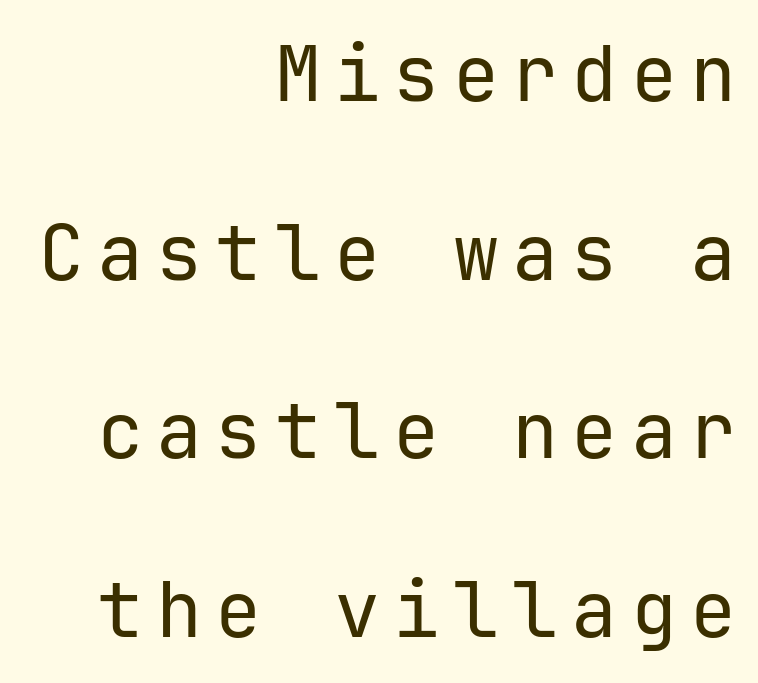
{"serif": "no", "italic": "no", "bold": "no", "weight": "regular", "width": "normal", "stroke_contrast": "low", "x_height": "medium", "underline": "no", "align": "right", "line_spacing": "loose", "line_spacing_ratio": 2.32, "glyph_px": 77}
